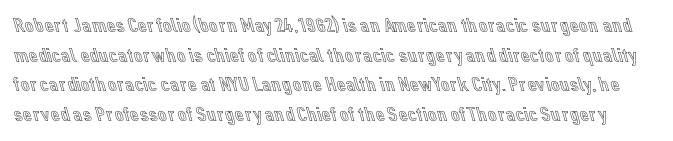
In terms of leading, this rendering sits right in the middle. Observe the ordinary spacing: letters are neighbours, not strangers. This rendering features lettering with no underline.
